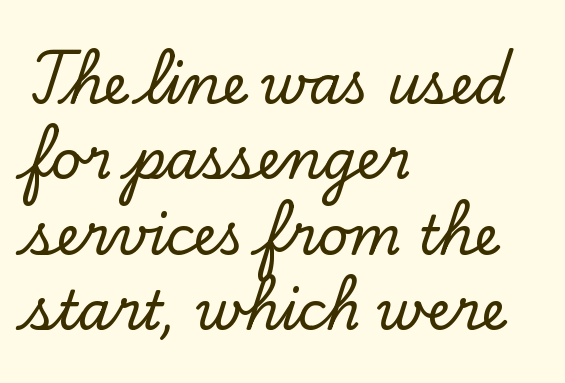
{"serif": "yes", "width": "normal", "stroke_contrast": "low", "x_height": "small", "monospaced": "no", "underline": "no", "align": "left", "line_spacing": "normal", "line_spacing_ratio": 1.42, "letter_spacing": "normal", "letter_spacing_em": 0.0, "glyph_px": 53}
